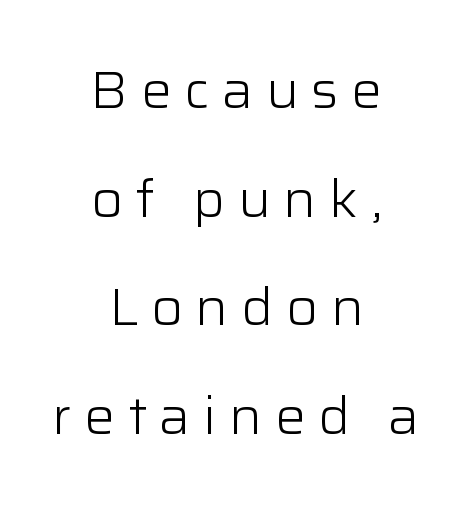
Q: Is the text bold? A: No.
Q: Is the text italic (slanted)? A: No, it is upright.
Q: Is the typeface a serif or a sans-serif typeface? A: Sans-serif.
Q: Is the text underlined? A: No.
Q: How is the paragraph aligned? A: Centered.
Q: Is the spacing between letters normal or unusually wide? A: Unusually wide.
Q: Is the spacing between lines tight, normal or loose? A: Loose.
Q: Width (condensed, normal, or wide)? A: Normal.
Q: Stroke contrast? A: Low.
Q: x-height? A: Medium.
Q: Monospaced? A: No.
